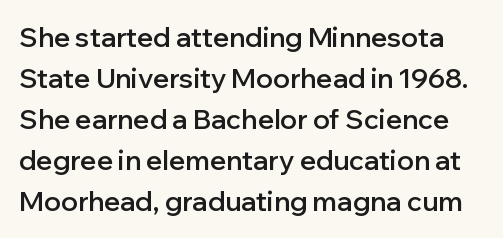
Q: Is the text bold? A: Semi-bold.
Q: Is the text italic (slanted)? A: No, it is upright.
Q: Is the text underlined? A: No.
Q: Is the spacing between letters normal or unusually wide? A: Normal.
Q: Is the spacing between lines tight, normal or loose? A: Normal.
